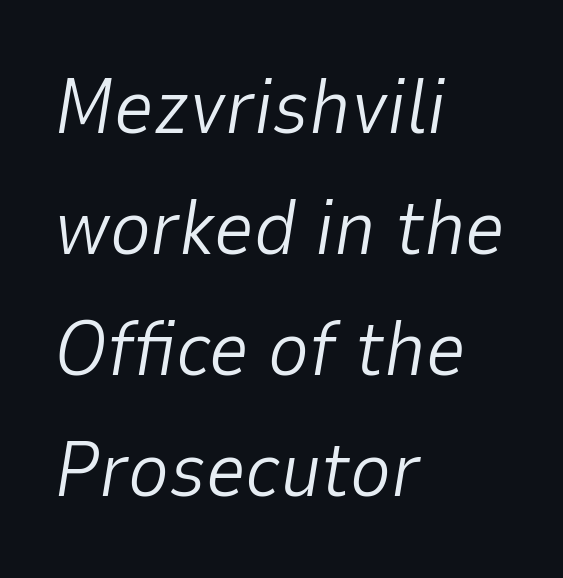
The image shows 78 px light type, italic (leaning right); set left-aligned, normal line spacing (1.55x), normal letter spacing, not underlined; low stroke contrast and a medium x-height.
